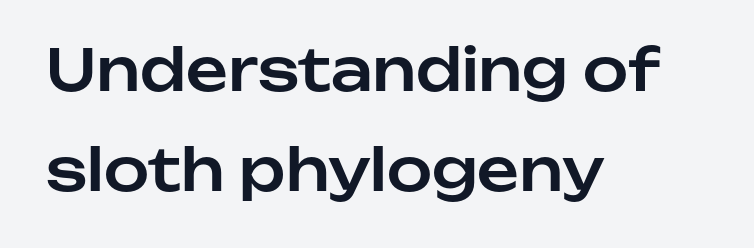
Note: no serifs on the glyphs. Each line starts at the same left margin while the right side varies. What stands out about the letter spacing? Nothing — it is the standard amount. The rendering uses natural spacing where letterforms have individual widths. The gap between lines stays unmarked. Tall strokes in this sample are plumb rather than angled.
